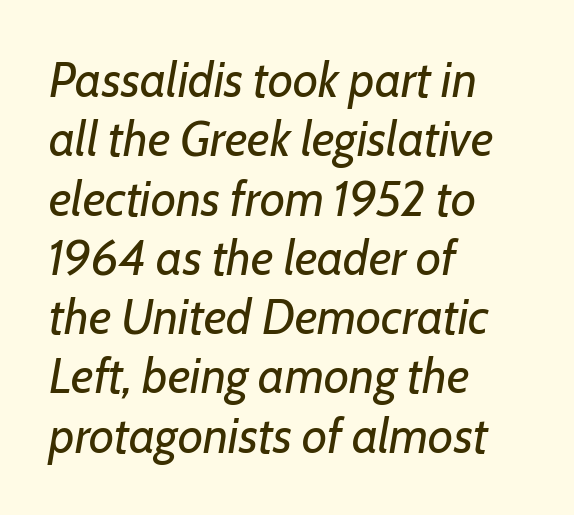
Q: Is the text bold? A: No.
Q: Is the text italic (slanted)? A: Yes, it leans right by about 7 degrees.
Q: Is the text underlined? A: No.
Q: How is the paragraph aligned? A: Left-aligned.
Q: Is the spacing between letters normal or unusually wide? A: Normal.
Q: Width (condensed, normal, or wide)? A: Normal.
Q: Stroke contrast? A: Low.
Q: x-height? A: Medium.
Q: Monospaced? A: No.
